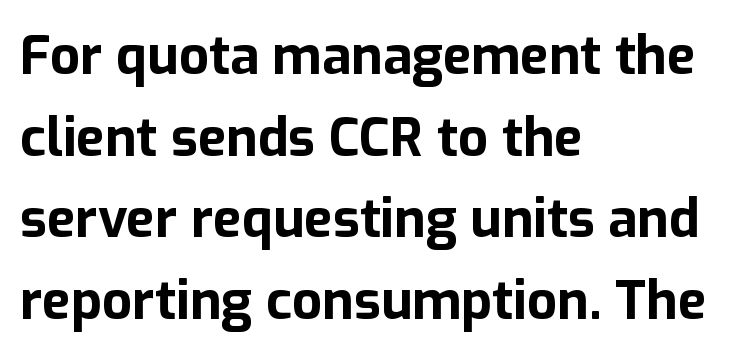
The image shows 53 px bold sans-serif type, upright; set left-aligned, normal line spacing (1.54x), normal letter spacing, not underlined; low stroke contrast and a medium x-height.
